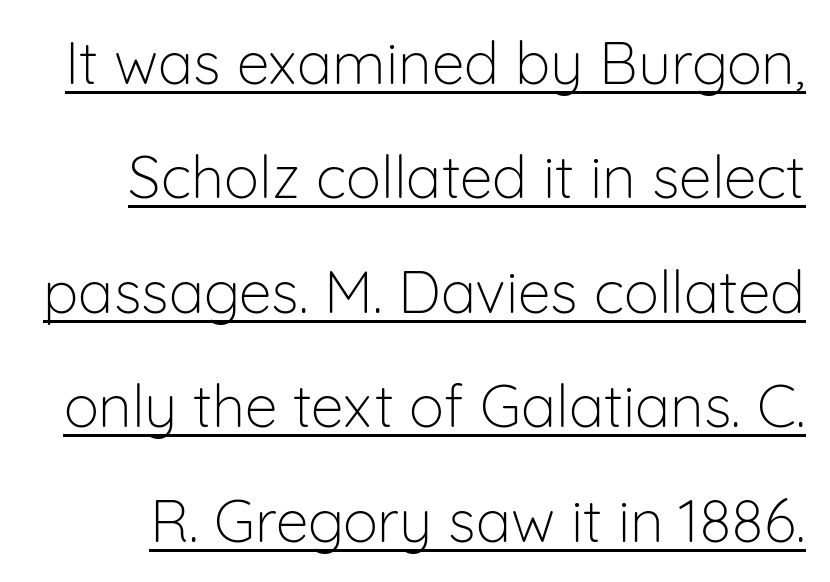
{"serif": "no", "italic": "no", "bold": "no", "weight": "light", "width": "normal", "stroke_contrast": "low", "x_height": "medium", "monospaced": "no", "underline": "yes", "line_spacing": "loose", "line_spacing_ratio": 1.94, "letter_spacing": "normal", "letter_spacing_em": 0.0, "glyph_px": 59}
